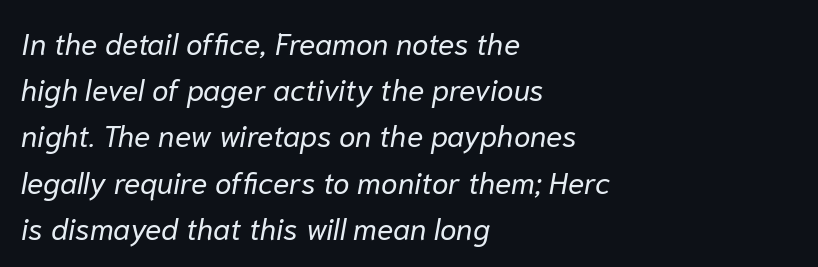
The image shows 30 px regular-weight type, italic (leaning right); set left-aligned, normal line spacing (1.54x), normal letter spacing, not underlined; low stroke contrast and a medium x-height.
